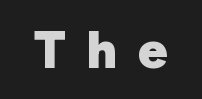
Any mark beneath the type? The region is blank. Look at the stroke-to-counter ratio: heavy, a bold. The tracking jumps out immediately: characters are airy and widely separated. Note the varied advance widths — an 'i' is clearly narrower than an 'm'. The letters stand straight up with perfectly vertical stems.
